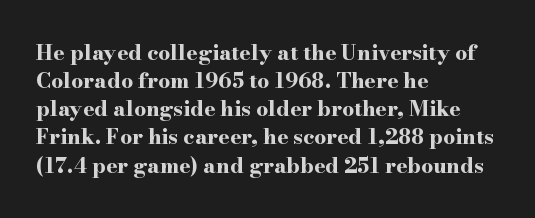
Anything drawn beneath the words? Only blank space. Evenly set lines give the paragraph a standard silhouette. In CSS terms this would be text-align: left. The font's upright variant was chosen for this text. Strokes here are thick enough to call this a true bold.
